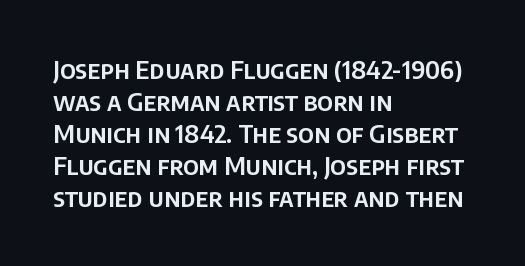
Q: Is the text italic (slanted)? A: No, it is upright.
Q: Is the text underlined? A: No.
Q: How is the paragraph aligned? A: Left-aligned.
Q: Is the spacing between letters normal or unusually wide? A: Normal.
Q: Is the spacing between lines tight, normal or loose? A: Normal.
